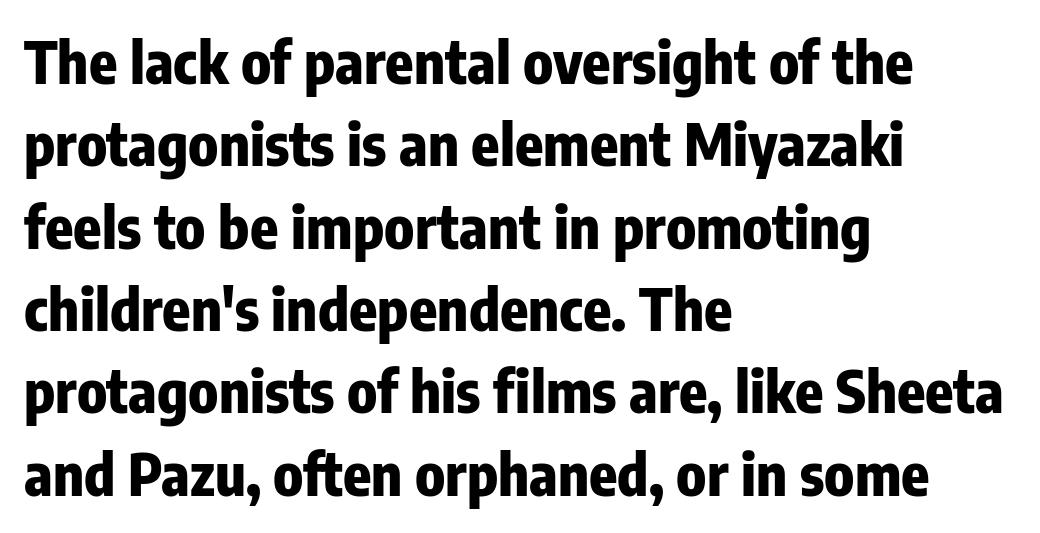
Notice how descenders clear the ascenders below comfortably — that's standard leading. In terms of weight, the rendering is a true, heavy bold. The passage shown has conventional tracking throughout. Unlike italic type, these characters show no tilt at all. The zone under the glyphs is completely vacant.
